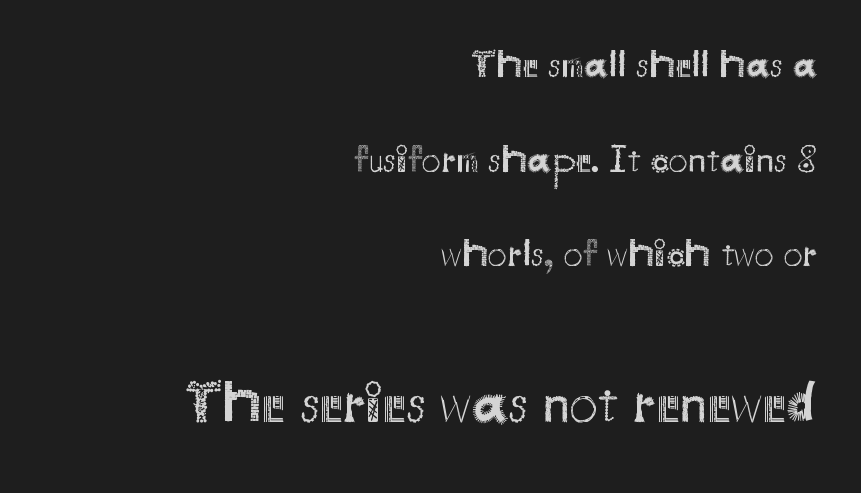
Q: Is the text bold? A: No.
Q: Is the text italic (slanted)? A: No, it is upright.
Q: Is the typeface a serif or a sans-serif typeface? A: Sans-serif.
Q: Is the text underlined? A: No.
Q: How is the paragraph aligned? A: Right-aligned.
Q: Is the spacing between letters normal or unusually wide? A: Normal.
Q: Is the spacing between lines tight, normal or loose? A: Loose.
Q: Which block of text is set in a larger size, the first (top) or the second (bottom)? A: The second (bottom) one.
Q: Width (condensed, normal, or wide)? A: Normal.
Q: Stroke contrast? A: Medium.
Q: x-height? A: Small.
Q: Monospaced? A: No.
